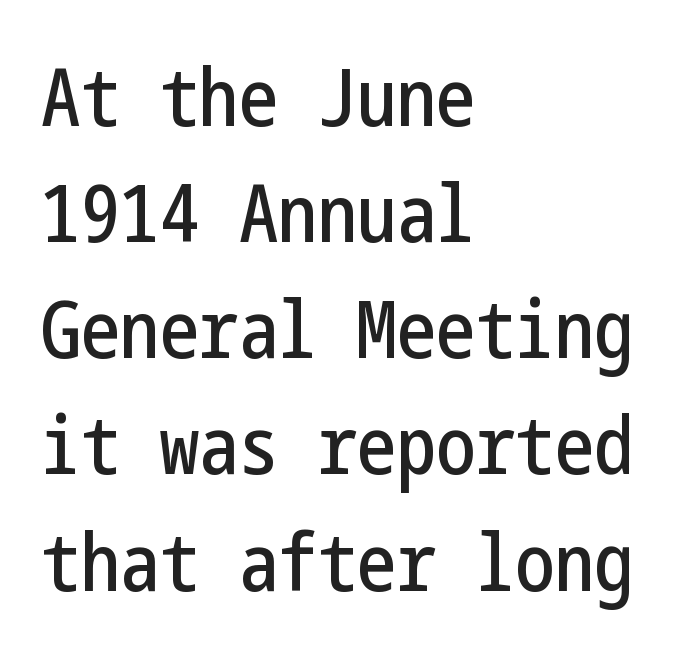
The image shows 79 px condensed sans-serif type, upright; set left-aligned, normal line spacing (1.47x), normal letter spacing, not underlined; low stroke contrast and a medium x-height.
